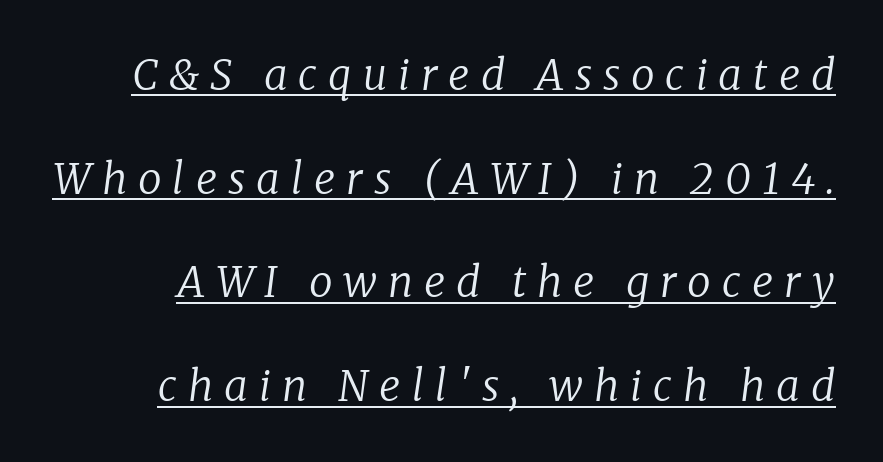
Q: Is the text bold? A: No.
Q: Is the text italic (slanted)? A: Yes, it leans right by about 8 degrees.
Q: Is the typeface a serif or a sans-serif typeface? A: Serif.
Q: Is the text underlined? A: Yes.
Q: Is the spacing between letters normal or unusually wide? A: Unusually wide.
Q: Is the spacing between lines tight, normal or loose? A: Loose.
Q: Width (condensed, normal, or wide)? A: Normal.
Q: Stroke contrast? A: Low.
Q: x-height? A: Medium.
Q: Monospaced? A: No.
